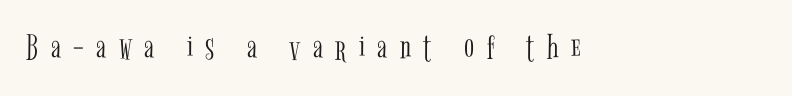
Note: serifs present on the glyphs. Between one letter and the next there's a generous, obvious gap. Compared with a typical body face, this is equally light or lighter still. A typesetter would mark this as roman, not italic.
